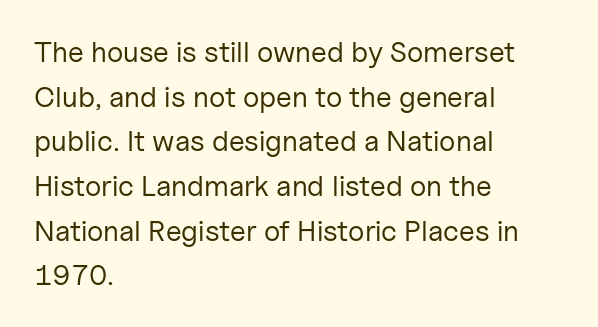
{"serif": "no", "italic": "no", "bold": "no", "weight": "regular", "width": "normal", "stroke_contrast": "low", "x_height": "medium", "monospaced": "no", "underline": "no", "align": "left", "line_spacing": "normal", "line_spacing_ratio": 1.54, "letter_spacing": "normal", "letter_spacing_em": 0.0, "glyph_px": 29}
